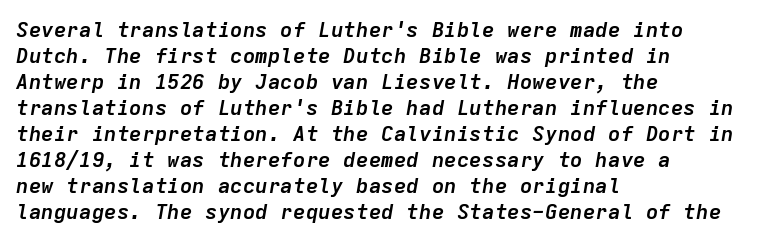
Pretty heavy lettering here — definitely bold. In terms of posture, this sample is oblique. Students, note that the glyphs here touch the page at normal intervals. The area under the type is left untouched. Where is the straight margin? On the left.
